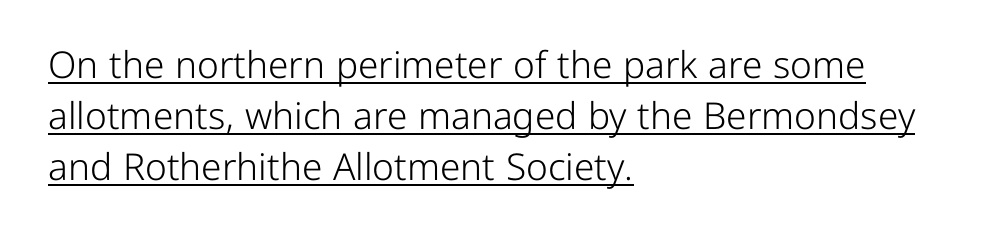
{"serif": "no", "italic": "no", "bold": "no", "weight": "light", "width": "normal", "stroke_contrast": "low", "x_height": "medium", "monospaced": "no", "underline": "yes", "align": "left", "line_spacing": "normal", "line_spacing_ratio": 1.38, "letter_spacing": "normal", "letter_spacing_em": 0.0, "glyph_px": 37}
